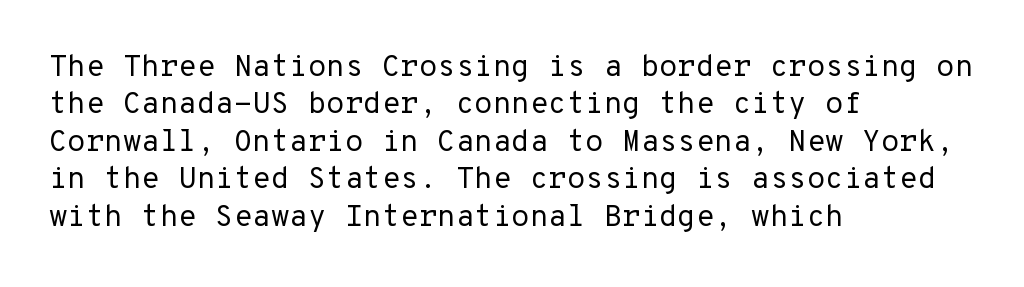
The image shows 30 px regular-weight sans-serif type, upright; set left-aligned, normal line spacing (1.25x), normal letter spacing, not underlined; low stroke contrast and a medium x-height.
